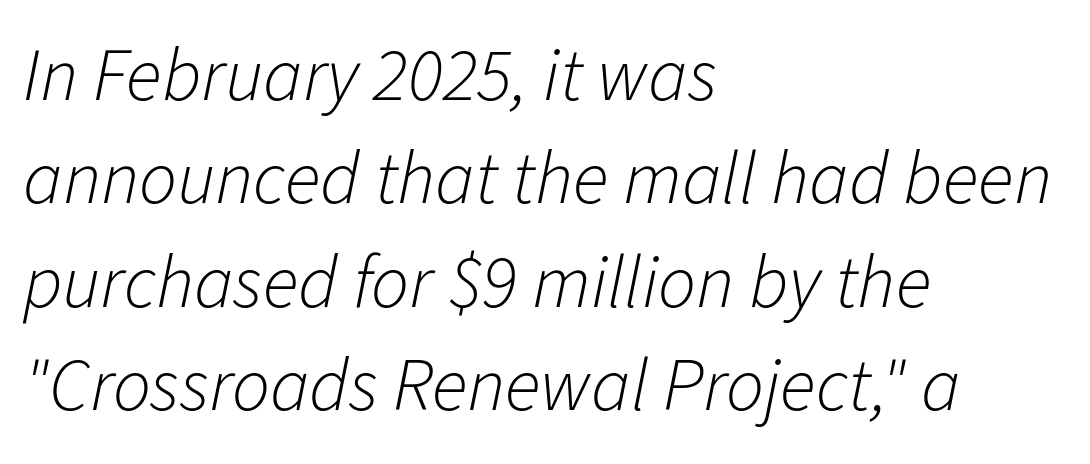
The image shows 75 px light type, italic (leaning right); set left-aligned, normal line spacing (1.38x), normal letter spacing, not underlined; low stroke contrast and a medium x-height.
